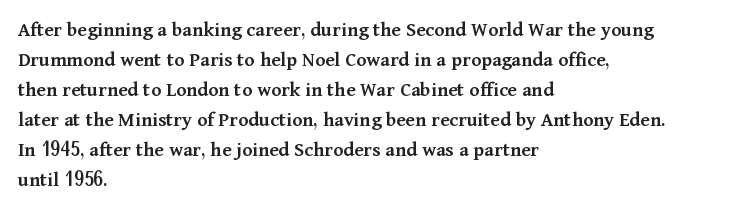
Q: Is the text bold? A: Semi-bold.
Q: Is the text italic (slanted)? A: No, it is upright.
Q: Is the text underlined? A: No.
Q: How is the paragraph aligned? A: Left-aligned.
Q: Is the spacing between letters normal or unusually wide? A: Normal.
Q: Is the spacing between lines tight, normal or loose? A: Normal.
